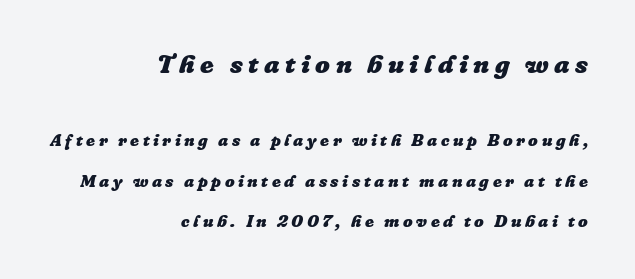
The image shows 26 px bold type, italic (leaning right); set right-aligned, loose line spacing (2.37x), unusually wide letter spacing (+0.21 em), not underlined; the first (top) block is 1.53x larger.
